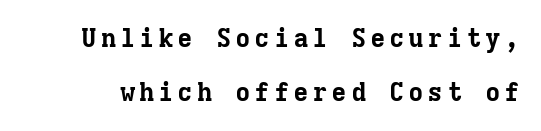
The image shows 26 px bold type, upright; set loose line spacing (2.09x), not underlined.
